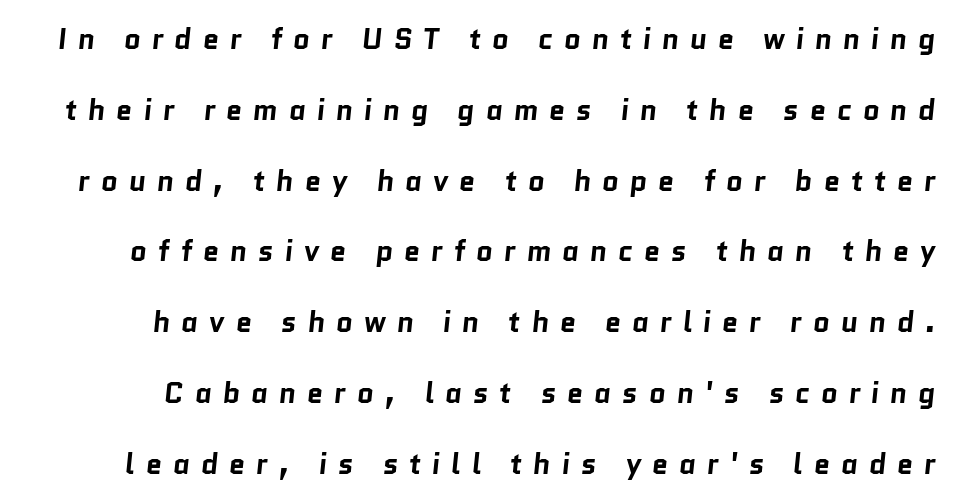
The image shows 29 px bold sans-serif type; set loose line spacing (2.44x), unusually wide letter spacing (+0.37 em), not underlined; low stroke contrast and a medium x-height.
